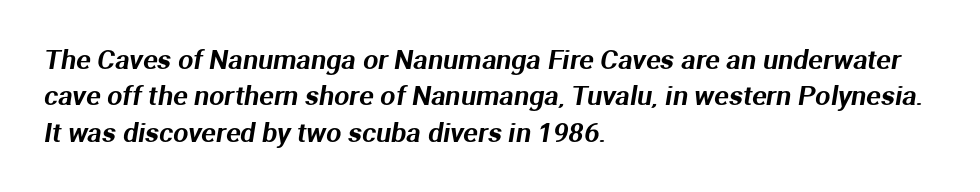
Q: Is the text underlined? A: No.
Q: How is the paragraph aligned? A: Left-aligned.
Q: Is the spacing between letters normal or unusually wide? A: Normal.
Q: Is the spacing between lines tight, normal or loose? A: Normal.
